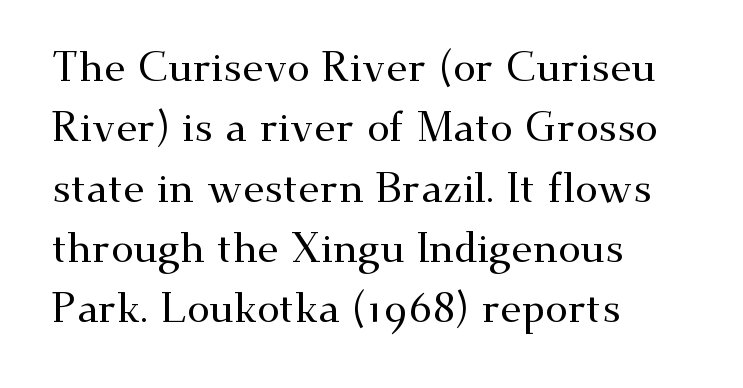
Q: Is the text italic (slanted)? A: No, it is upright.
Q: Is the typeface a serif or a sans-serif typeface? A: Serif.
Q: Is the text underlined? A: No.
Q: How is the paragraph aligned? A: Left-aligned.
Q: Is the spacing between letters normal or unusually wide? A: Normal.
Q: Is the spacing between lines tight, normal or loose? A: Normal.
Q: Width (condensed, normal, or wide)? A: Wide.
Q: Stroke contrast? A: Medium.
Q: x-height? A: Small.
Q: Monospaced? A: No.
